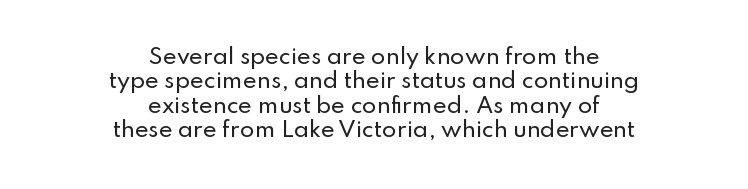
The image shows 21 px text type, upright; set centered, line spacing 1.16x, normal letter spacing, not underlined.
